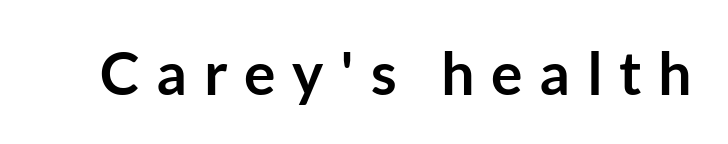
{"serif": "no", "italic": "no", "bold": "yes", "weight": "semibold", "width": "normal", "stroke_contrast": "low", "x_height": "medium", "monospaced": "no", "underline": "no", "letter_spacing": "wide", "letter_spacing_em": 0.28, "glyph_px": 59}
